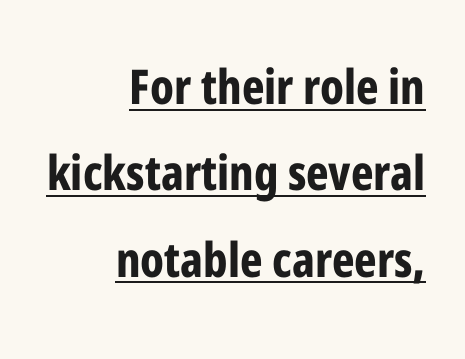
The image shows 48 px bold, condensed sans-serif type, upright; set right-aligned, line spacing 1.8x, normal letter spacing, underlined; low stroke contrast and a medium x-height.
